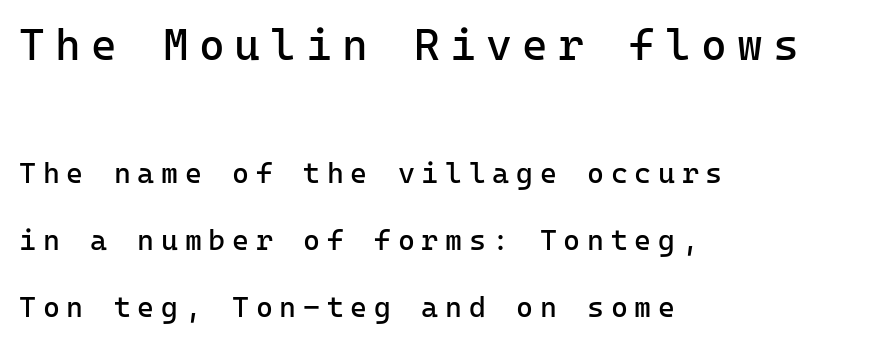
{"serif": "no", "italic": "no", "bold": "no", "weight": "regular", "width": "normal", "stroke_contrast": "low", "x_height": "medium", "monospaced": "yes", "underline": "no", "align": "left", "line_spacing": "loose", "line_spacing_ratio": 2.31, "letter_spacing": "wide", "letter_spacing_em": 0.23, "larger_block": "first", "size_ratio": 1.52, "glyph_px": 44}
